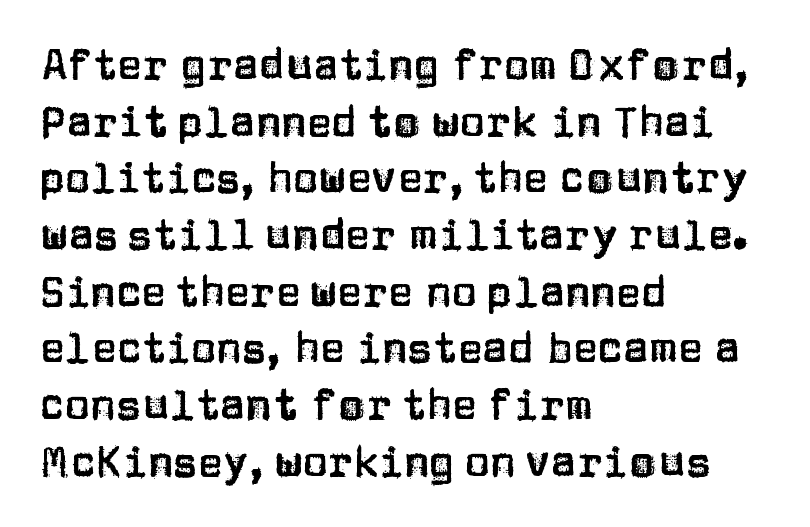
Q: Is the text italic (slanted)? A: No, it is upright.
Q: Is the typeface a serif or a sans-serif typeface? A: Sans-serif.
Q: Is the text underlined? A: No.
Q: How is the paragraph aligned? A: Left-aligned.
Q: Is the spacing between letters normal or unusually wide? A: Normal.
Q: Is the spacing between lines tight, normal or loose? A: Normal.
Q: Width (condensed, normal, or wide)? A: Normal.
Q: Stroke contrast? A: Low.
Q: x-height? A: Large.
Q: Monospaced? A: No.
